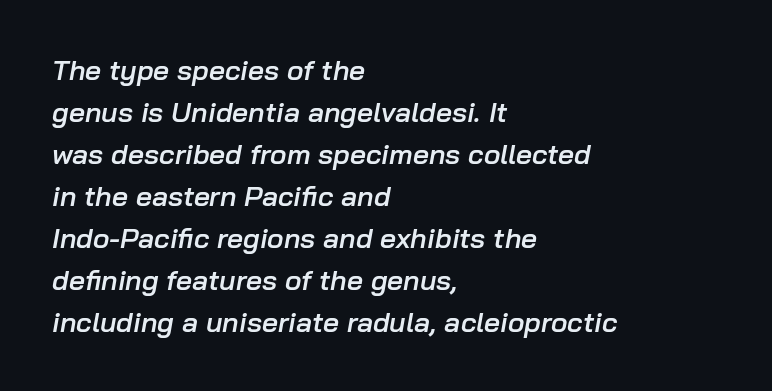
Slant detected: the letters are inclined. Note the varied advance widths — an 'i' is clearly narrower than an 'm'. A normal amount of white space separates one row of letters from the next. Descender tails drop into unmarked territory. What stands out about the letter spacing? Nothing — it is the standard amount. Typographic density is moderately raised because the face is semibold.
